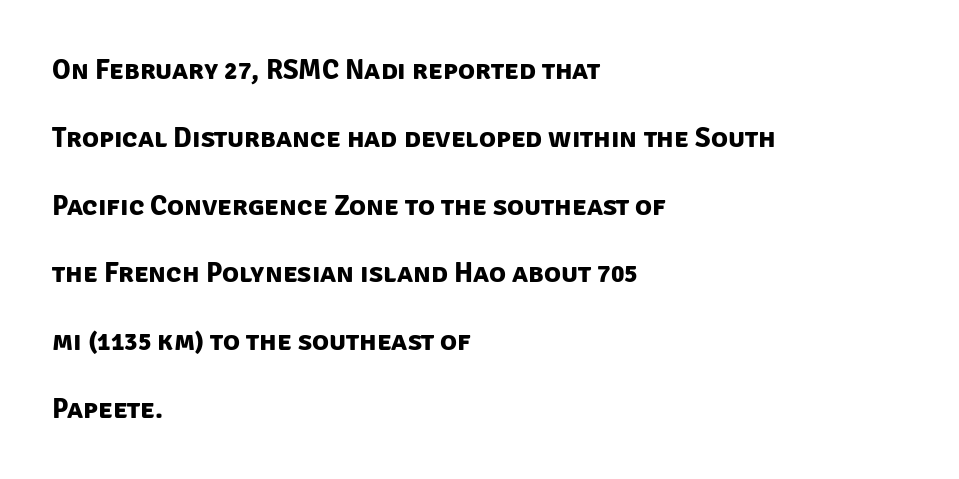
Q: Is the text bold? A: Yes.
Q: Is the typeface a serif or a sans-serif typeface? A: Sans-serif.
Q: Is the text underlined? A: No.
Q: How is the paragraph aligned? A: Left-aligned.
Q: Is the spacing between letters normal or unusually wide? A: Normal.
Q: Is the spacing between lines tight, normal or loose? A: Loose.
Q: Width (condensed, normal, or wide)? A: Normal.
Q: Stroke contrast? A: Low.
Q: x-height? A: Large.
Q: Monospaced? A: No.
